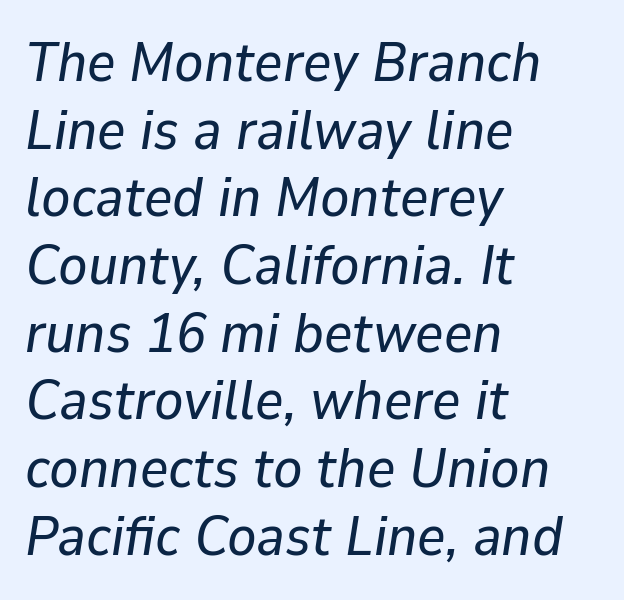
Q: Is the text italic (slanted)? A: Yes, it leans right by about 9 degrees.
Q: Is the text underlined? A: No.
Q: How is the paragraph aligned? A: Left-aligned.
Q: Is the spacing between letters normal or unusually wide? A: Normal.
Q: Width (condensed, normal, or wide)? A: Normal.
Q: Stroke contrast? A: Low.
Q: x-height? A: Medium.
Q: Monospaced? A: No.
